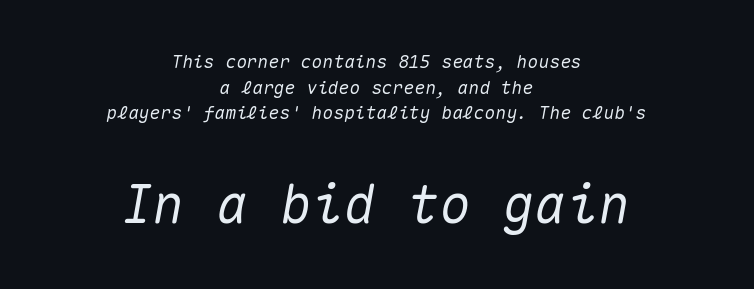
Q: Is the text italic (slanted)? A: Yes, it leans right by about 10 degrees.
Q: Is the text underlined? A: No.
Q: How is the paragraph aligned? A: Centered.
Q: Is the spacing between letters normal or unusually wide? A: Normal.
Q: Is the spacing between lines tight, normal or loose? A: Normal.
Q: Which block of text is set in a larger size, the first (top) or the second (bottom)? A: The second (bottom) one.
Q: Width (condensed, normal, or wide)? A: Normal.
Q: Stroke contrast? A: Medium.
Q: x-height? A: Medium.
Q: Monospaced? A: Yes.
